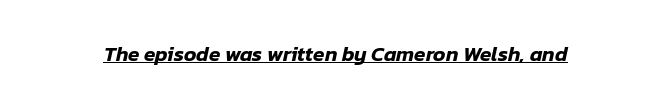
The image shows 21 px text type, italic (leaning right); set normal letter spacing, underlined.
